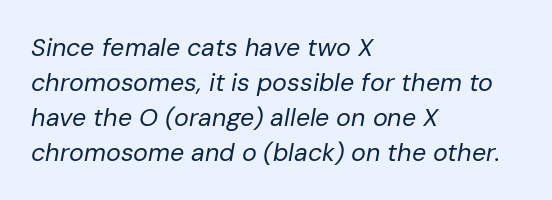
In terms of posture, this sample is oblique. This rendering leaves character spacing at its baseline value. Stem width sits at or under what a default text font uses. The passage is arranged the way most books set body copy — flush left. The glyphs are unaccompanied by any horizontal stroke below them.
